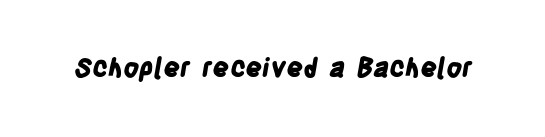
Set as a true bold cut, around the 700 mark. No word sits above an underline. Nothing unusual about the tracking: characters are spaced as the font intends.
